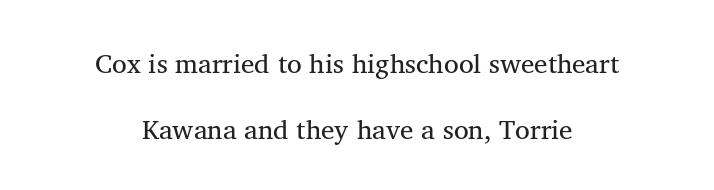
Q: Is the text bold? A: No.
Q: Is the text underlined? A: No.
Q: How is the paragraph aligned? A: Centered.
Q: Is the spacing between letters normal or unusually wide? A: Normal.
Q: Is the spacing between lines tight, normal or loose? A: Loose.
